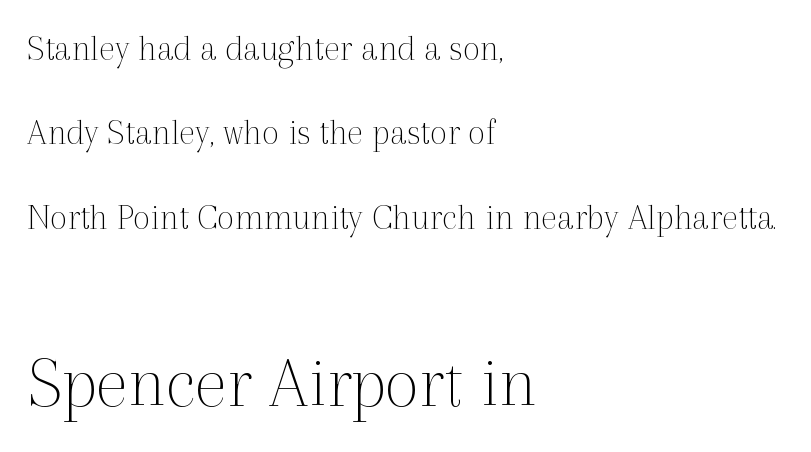
Character widths vary here, with narrow letters taking less room than wide ones. Which margin do the lines hug? The left one — the right edge is uneven. Widely set lines give the paragraph a tall, airy silhouette. The lettering holds an erect, upright posture throughout. A typesetter would label this face a serif. Is the letter spacing exaggerated? No — it looks like the ordinary default.
